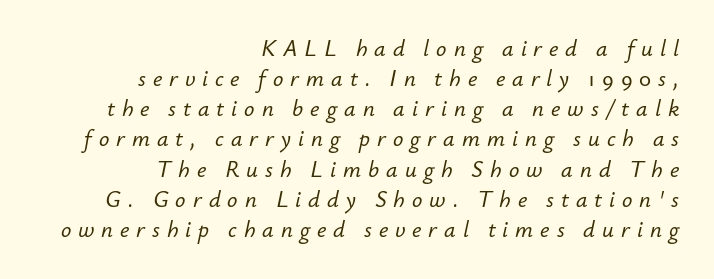
The image shows 23 px text type, italic (leaning right); set right-aligned, normal line spacing (1.31x), unusually wide letter spacing (+0.3 em), not underlined.
